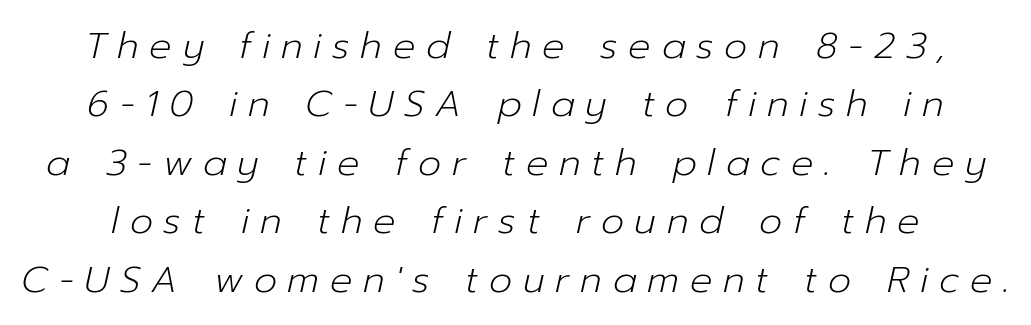
The image shows 37 px light type, italic (leaning right); set normal line spacing (1.58x), unusually wide letter spacing (+0.29 em), not underlined; low stroke contrast and a medium x-height.
